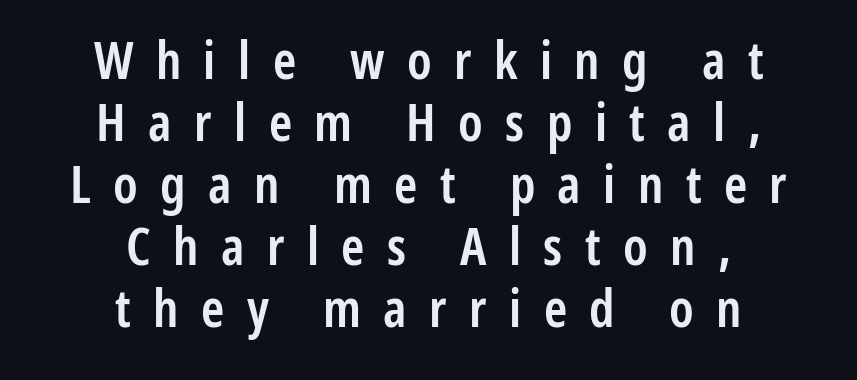
Q: Is the text bold? A: Semi-bold.
Q: Is the text italic (slanted)? A: No, it is upright.
Q: Is the typeface a serif or a sans-serif typeface? A: Sans-serif.
Q: Is the text underlined? A: No.
Q: How is the paragraph aligned? A: Centered.
Q: Is the spacing between letters normal or unusually wide? A: Unusually wide.
Q: Width (condensed, normal, or wide)? A: Condensed.
Q: Stroke contrast? A: Low.
Q: x-height? A: Medium.
Q: Monospaced? A: No.
